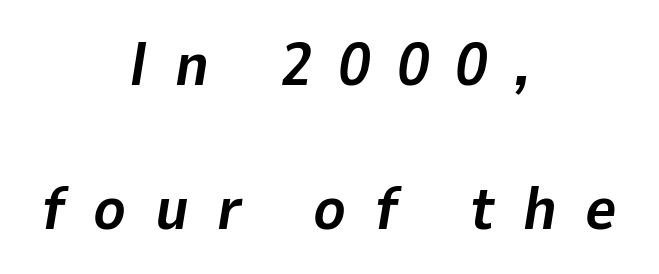
The image shows 61 px bold type, italic (leaning right); set centered, loose line spacing (2.36x), unusually wide letter spacing (+0.46 em), not underlined; low stroke contrast and a medium x-height.
